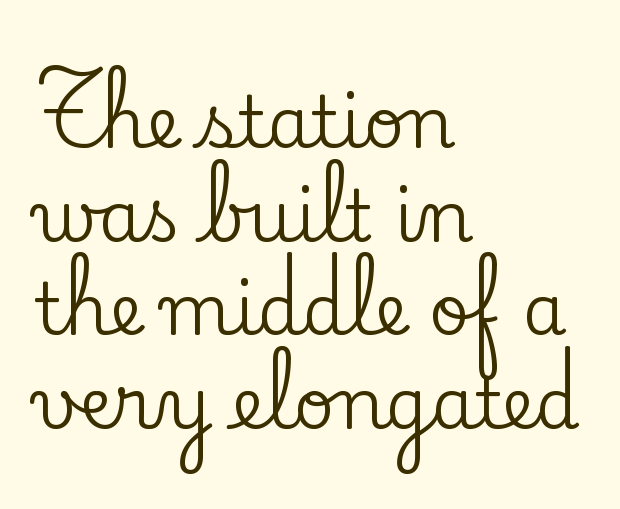
The image shows 71 px serif type, upright; set left-aligned, normal line spacing (1.32x), normal letter spacing, not underlined; low stroke contrast and a small x-height.
